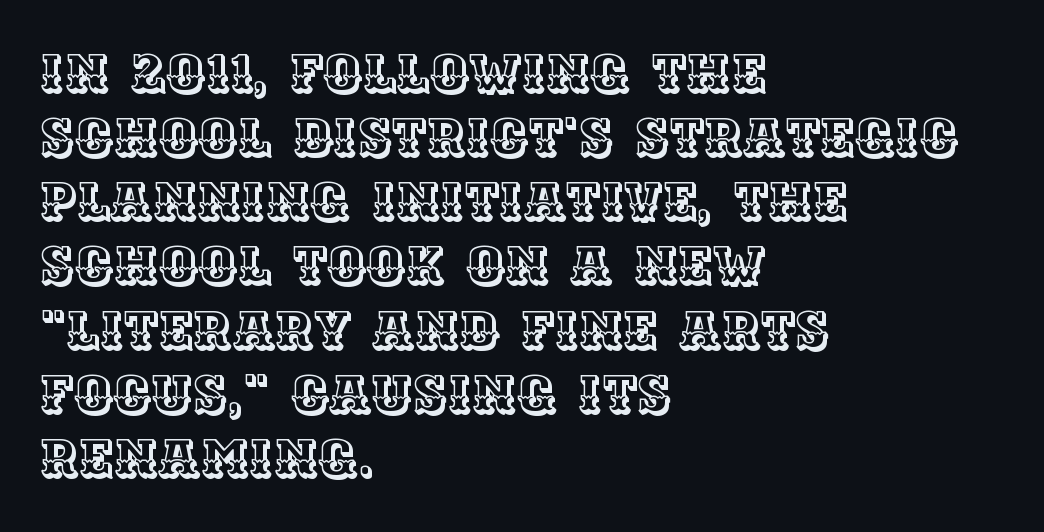
Q: Is the text italic (slanted)? A: No, it is upright.
Q: Is the text underlined? A: No.
Q: How is the paragraph aligned? A: Left-aligned.
Q: Is the spacing between letters normal or unusually wide? A: Normal.
Q: Width (condensed, normal, or wide)? A: Normal.
Q: x-height? A: Large.
Q: Monospaced? A: No.
